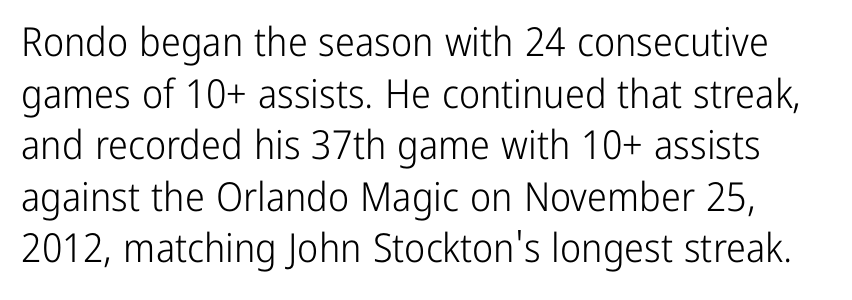
The horizontal fit of the characters is conventional and even. The passage shown is typed in a proportional face where columns would drift. Successive baselines arrive at the customary interval. Underline: absent. Nope, no serifs anywhere on these letters.
